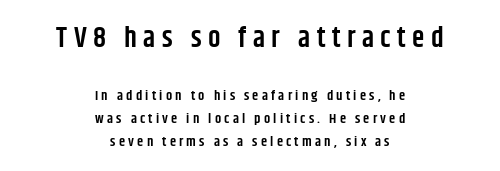
{"serif": "no", "italic": "no", "bold": "semi", "weight": "semibold", "width": "condensed", "stroke_contrast": "low", "x_height": "large", "monospaced": "no", "underline": "no", "align": "center", "line_spacing": "normal", "line_spacing_ratio": 1.64, "letter_spacing": "wide", "letter_spacing_em": 0.23, "larger_block": "first", "size_ratio": 2.0, "glyph_px": 28}
